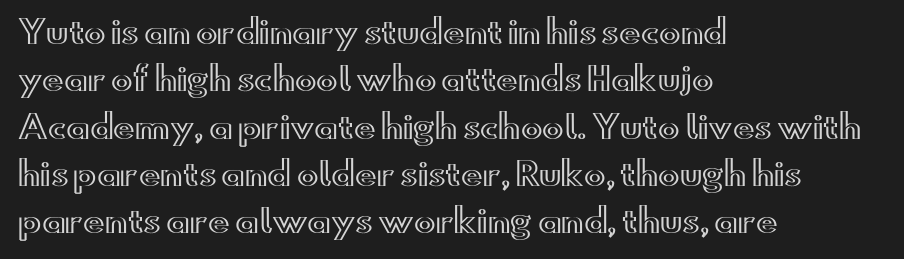
Left-aligned paragraph, ragged on the right. Descender tails drop into unmarked territory. Here the glyphs are tracked normally, forming tight word shapes. A typesetter would call this proportional, since set widths differ per character. Summary of vertical rhythm: regular, with standard interline spacing.
